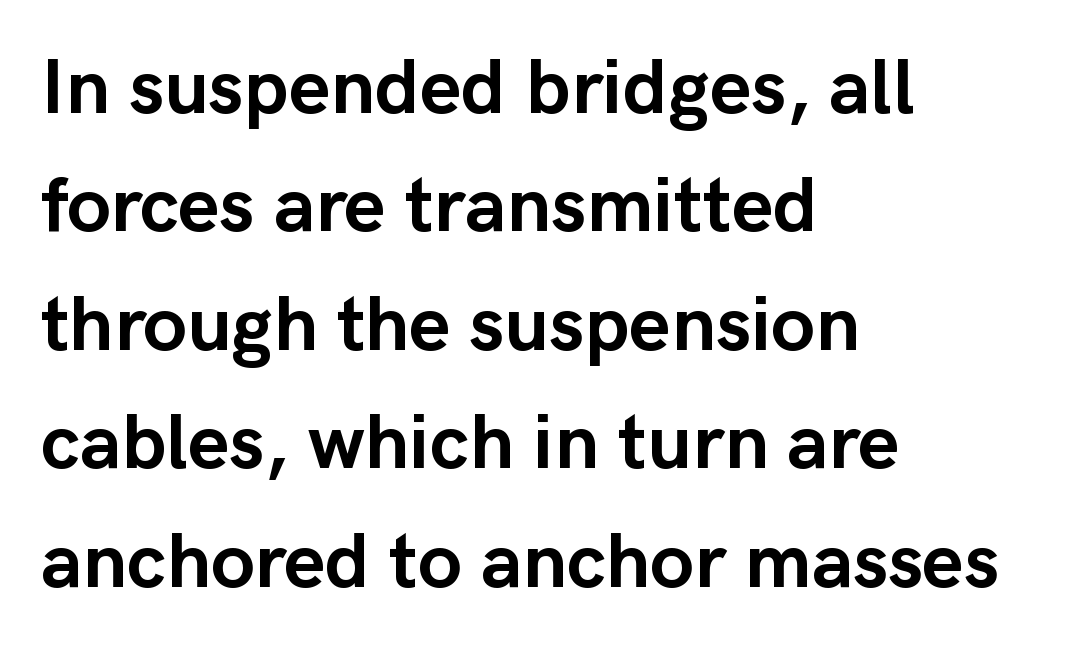
The image shows 79 px semibold sans-serif type, upright; set left-aligned, normal line spacing (1.5x), normal letter spacing, not underlined; low stroke contrast and a medium x-height.
